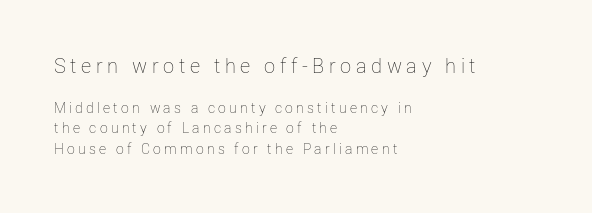
Rule under the text: the space is simply empty. Posture: vertical. Loose tracking; the words dissolve into strings of separated letters. If you squint, the top block still reads clearly — it's the larger of the two. Line starts are locked; line ends wander. Evenly set lines give the paragraph a standard silhouette.
